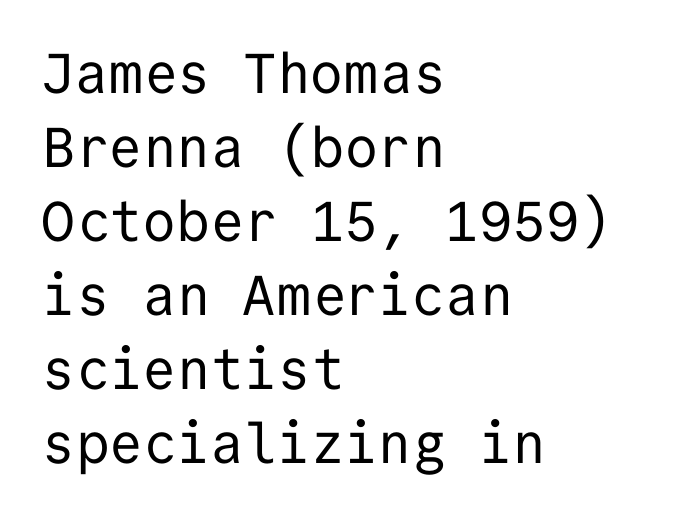
{"serif": "no", "italic": "no", "bold": "no", "weight": "regular", "width": "normal", "stroke_contrast": "low", "x_height": "medium", "monospaced": "yes", "underline": "no", "align": "left", "line_spacing": "normal", "line_spacing_ratio": 1.32, "letter_spacing": "normal", "letter_spacing_em": 0.0, "glyph_px": 56}
